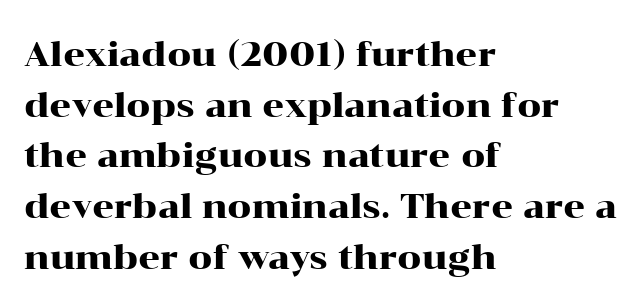
Q: Is the text italic (slanted)? A: No, it is upright.
Q: Is the typeface a serif or a sans-serif typeface? A: Serif.
Q: Is the text underlined? A: No.
Q: How is the paragraph aligned? A: Left-aligned.
Q: Is the spacing between letters normal or unusually wide? A: Normal.
Q: Is the spacing between lines tight, normal or loose? A: Normal.
Q: Width (condensed, normal, or wide)? A: Wide.
Q: Stroke contrast? A: High.
Q: x-height? A: Medium.
Q: Monospaced? A: No.
